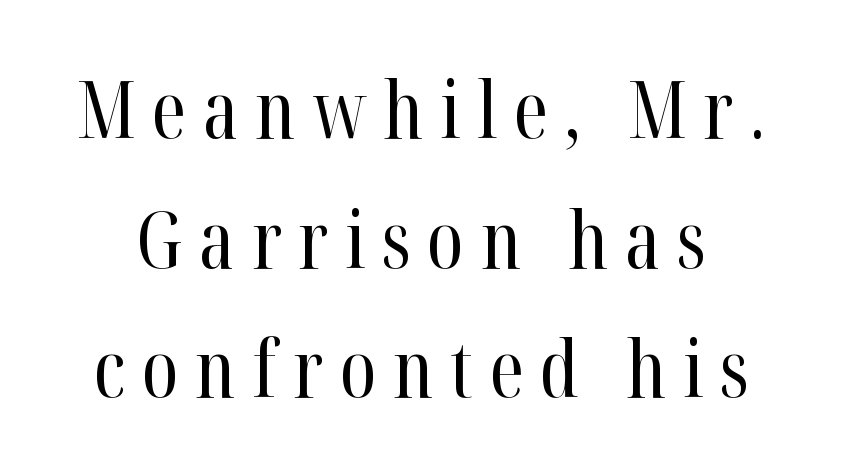
Q: Is the text bold? A: No.
Q: Is the text italic (slanted)? A: No, it is upright.
Q: Is the typeface a serif or a sans-serif typeface? A: Serif.
Q: Is the text underlined? A: No.
Q: Is the spacing between letters normal or unusually wide? A: Unusually wide.
Q: Is the spacing between lines tight, normal or loose? A: Normal.
Q: Width (condensed, normal, or wide)? A: Condensed.
Q: Stroke contrast? A: High.
Q: x-height? A: Medium.
Q: Monospaced? A: No.
